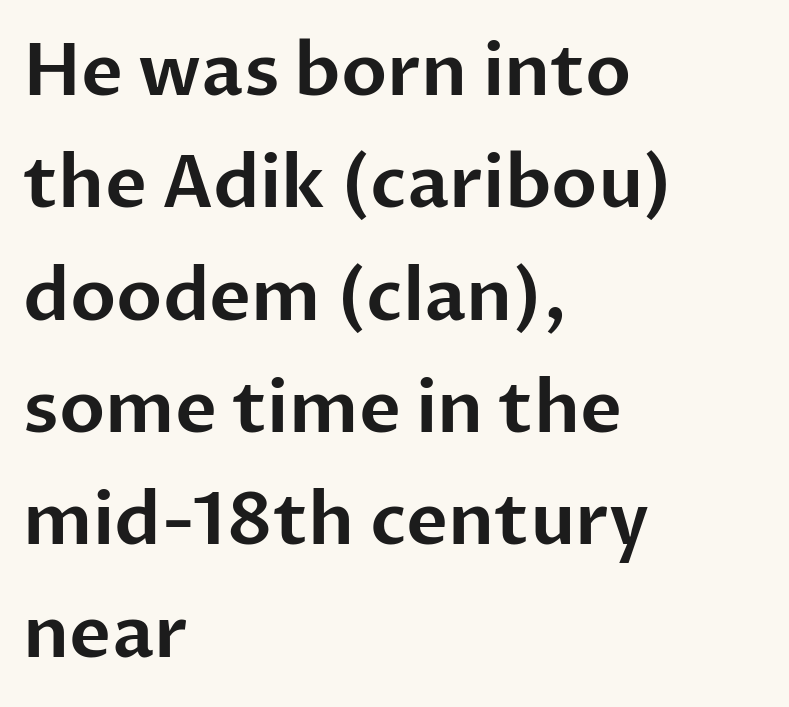
Proportional: the letters do not fall into vertical columns. Each word holds together tightly as a unit, with standard inter-letter gaps. The line-height multiplier appears to be the usual default. The rendering anchors every line to the left-hand side. A typesetter would mark this as roman, not italic.
